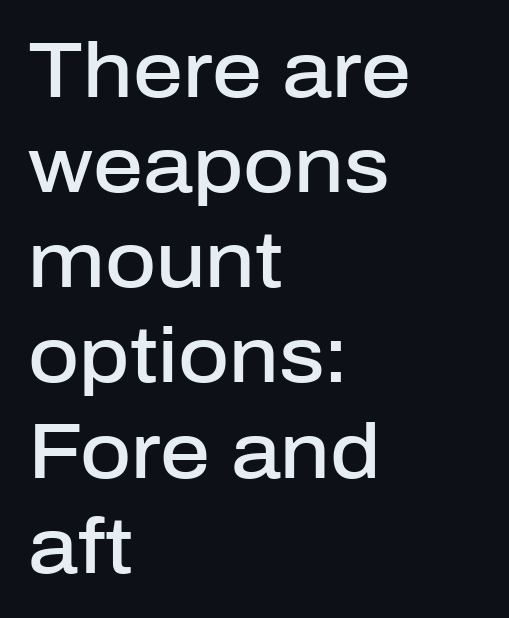
Between one letter and the next there's only the usual sliver of space. These lines are rendered in a variable-pitch font. A semibold gives these letters moderate extra thickness, short of bold. What kind of face is this? One without serifs — a sans.
